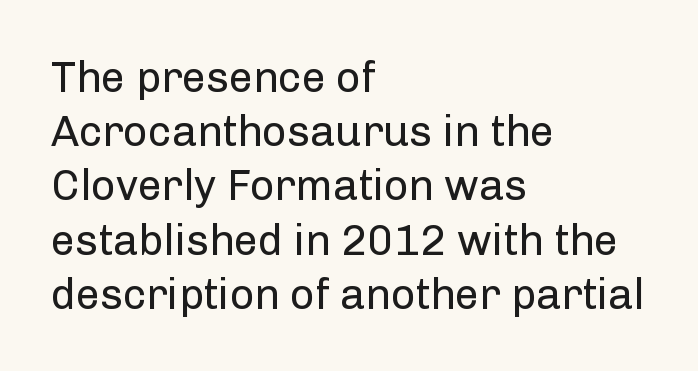
{"serif": "no", "italic": "no", "bold": "no", "weight": "regular", "width": "normal", "stroke_contrast": "low", "x_height": "medium", "monospaced": "no", "underline": "no", "align": "left", "line_spacing": "normal", "line_spacing_ratio": 1.26, "letter_spacing": "normal", "letter_spacing_em": 0.0, "glyph_px": 43}
